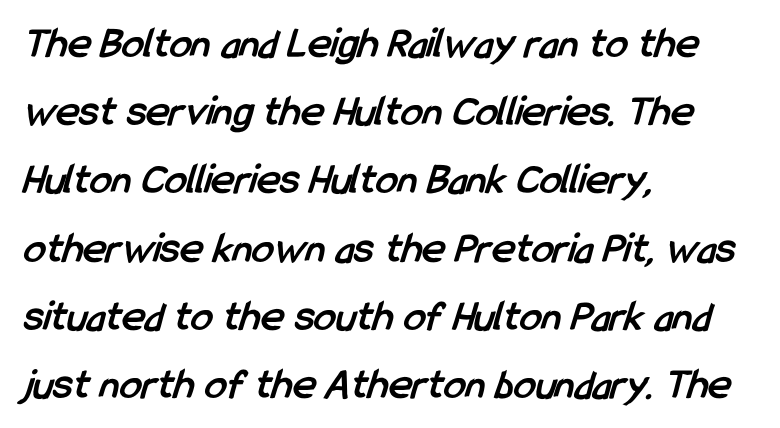
{"serif": "no", "bold": "yes", "weight": "semibold", "width": "condensed", "stroke_contrast": "low", "x_height": "medium", "monospaced": "no", "underline": "no", "align": "left", "line_spacing": "normal", "line_spacing_ratio": 1.55, "letter_spacing": "normal", "letter_spacing_em": 0.0, "glyph_px": 44}
